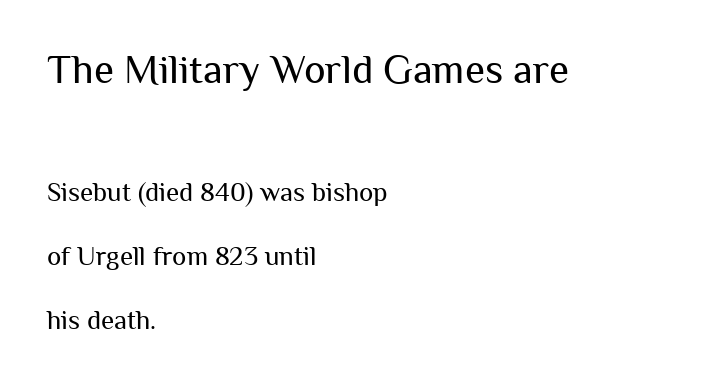
Q: Is the text bold? A: No.
Q: Is the text italic (slanted)? A: No, it is upright.
Q: Is the typeface a serif or a sans-serif typeface? A: Sans-serif.
Q: Is the text underlined? A: No.
Q: How is the paragraph aligned? A: Left-aligned.
Q: Is the spacing between letters normal or unusually wide? A: Normal.
Q: Is the spacing between lines tight, normal or loose? A: Loose.
Q: Which block of text is set in a larger size, the first (top) or the second (bottom)? A: The first (top) one.
Q: Width (condensed, normal, or wide)? A: Normal.
Q: Stroke contrast? A: Medium.
Q: x-height? A: Medium.
Q: Monospaced? A: No.
